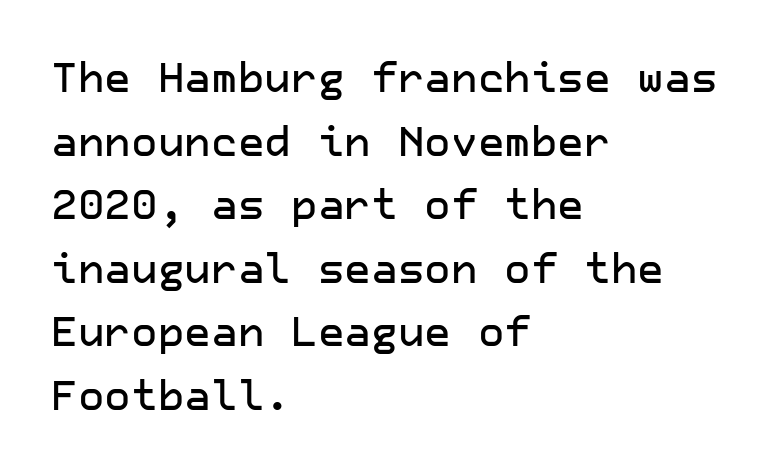
Q: Is the text italic (slanted)? A: No, it is upright.
Q: Is the typeface a serif or a sans-serif typeface? A: Sans-serif.
Q: Is the text underlined? A: No.
Q: How is the paragraph aligned? A: Left-aligned.
Q: Is the spacing between letters normal or unusually wide? A: Normal.
Q: Is the spacing between lines tight, normal or loose? A: Normal.
Q: Width (condensed, normal, or wide)? A: Normal.
Q: Stroke contrast? A: Low.
Q: x-height? A: Medium.
